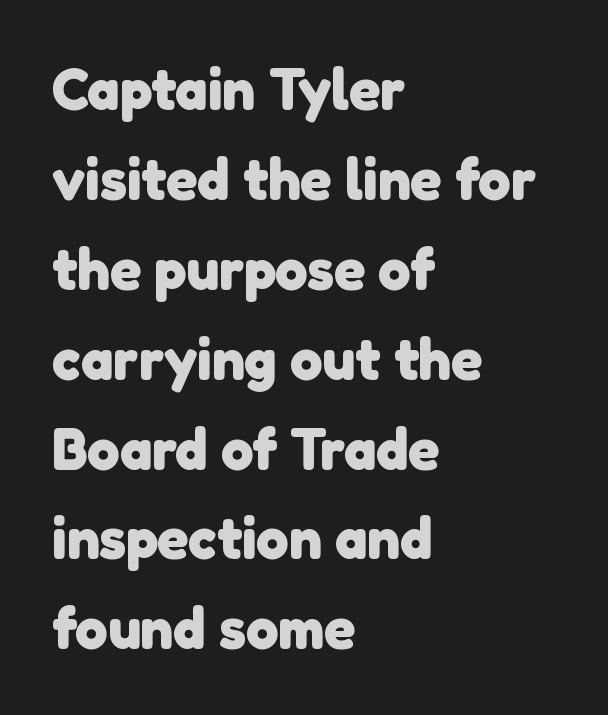
Q: Is the text bold? A: Yes.
Q: Is the typeface a serif or a sans-serif typeface? A: Sans-serif.
Q: Is the text underlined? A: No.
Q: How is the paragraph aligned? A: Left-aligned.
Q: Is the spacing between letters normal or unusually wide? A: Normal.
Q: Is the spacing between lines tight, normal or loose? A: Normal.
Q: Width (condensed, normal, or wide)? A: Normal.
Q: Stroke contrast? A: Low.
Q: x-height? A: Medium.
Q: Monospaced? A: No.
